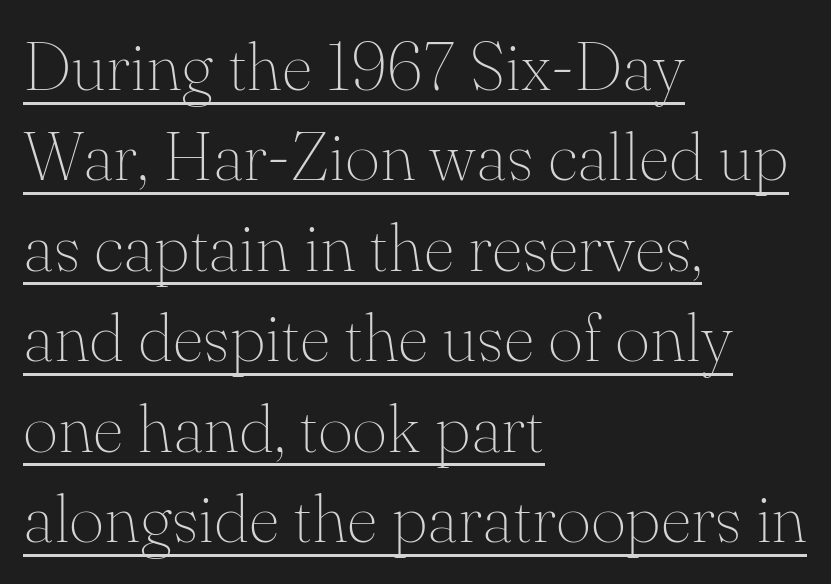
The image shows 68 px thin serif type, upright; set left-aligned, normal line spacing (1.33x), normal letter spacing, underlined; medium stroke contrast and a small x-height.
